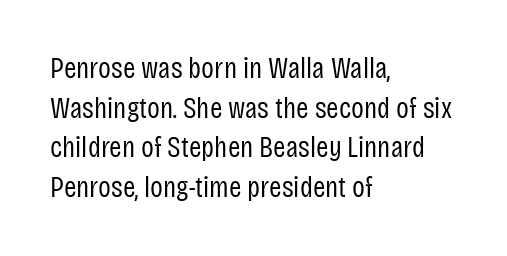
Q: Is the text bold? A: No.
Q: Is the text italic (slanted)? A: No, it is upright.
Q: Is the typeface a serif or a sans-serif typeface? A: Sans-serif.
Q: Is the text underlined? A: No.
Q: How is the paragraph aligned? A: Left-aligned.
Q: Is the spacing between letters normal or unusually wide? A: Normal.
Q: Is the spacing between lines tight, normal or loose? A: Normal.
Q: Width (condensed, normal, or wide)? A: Condensed.
Q: Stroke contrast? A: Low.
Q: x-height? A: Large.
Q: Monospaced? A: No.
